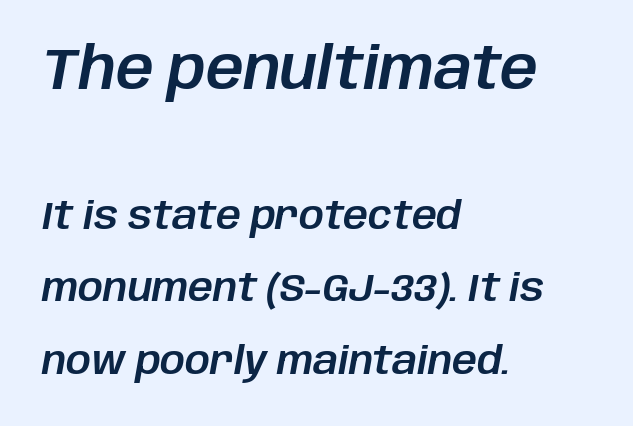
{"italic": "yes", "lean": "right", "slant_degrees": 10, "width": "normal", "stroke_contrast": "low", "x_height": "large", "monospaced": "no", "underline": "no", "align": "left", "line_spacing_ratio": 1.85, "letter_spacing": "normal", "letter_spacing_em": 0.0, "larger_block": "first", "size_ratio": 1.51, "glyph_px": 59}
